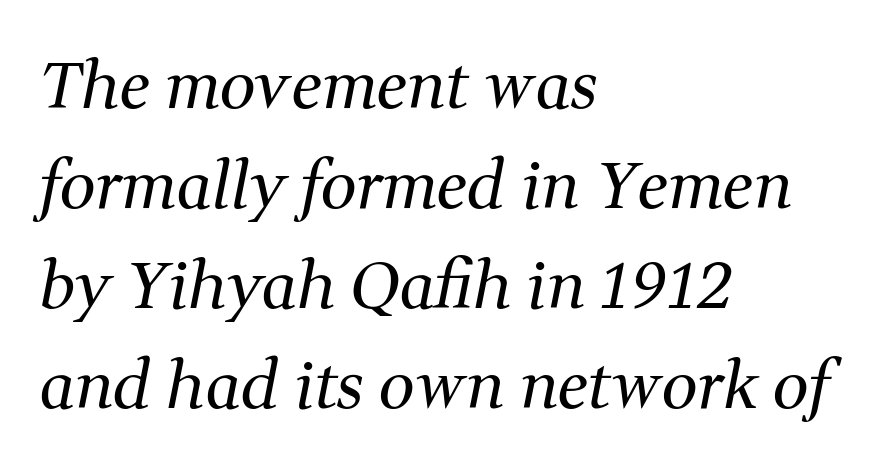
Typeset ragged right — the left edge is the straight one. The typography opts for an oblique posture over an upright one. Quick note: underline off. Default kerning and tracking; the words read as compact shapes. Do the characters align in a grid? No, the font is proportional. Interline gaps are of average width in this sample.
